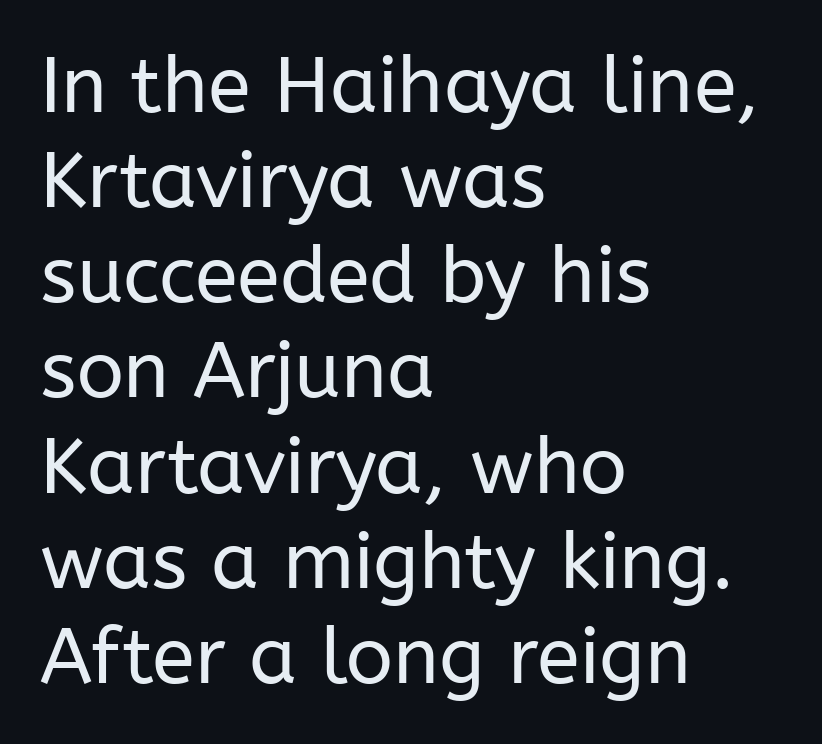
Q: Is the text bold? A: No.
Q: Is the text italic (slanted)? A: No, it is upright.
Q: Is the typeface a serif or a sans-serif typeface? A: Sans-serif.
Q: Is the text underlined? A: No.
Q: How is the paragraph aligned? A: Left-aligned.
Q: Is the spacing between letters normal or unusually wide? A: Normal.
Q: Width (condensed, normal, or wide)? A: Normal.
Q: Stroke contrast? A: Low.
Q: x-height? A: Medium.
Q: Monospaced? A: No.
